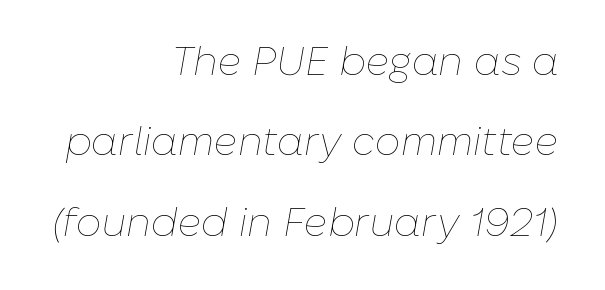
{"italic": "yes", "lean": "right", "slant_degrees": 10, "bold": "no", "weight": "thin", "width": "normal", "stroke_contrast": "low", "x_height": "medium", "monospaced": "no", "underline": "no", "align": "right", "line_spacing": "loose", "line_spacing_ratio": 2.01, "letter_spacing": "normal", "letter_spacing_em": 0.0, "glyph_px": 40}
